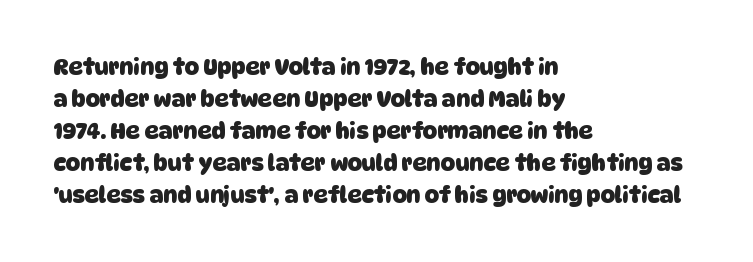
Unmarked baselines from the first word to the last. This rendering leaves character spacing at its baseline value. If you drew a ruler down the left edge, every line would touch it. The rendering uses a bold face; every stroke is thick and dark. Notice how descenders clear the ascenders below comfortably — that's standard leading.
